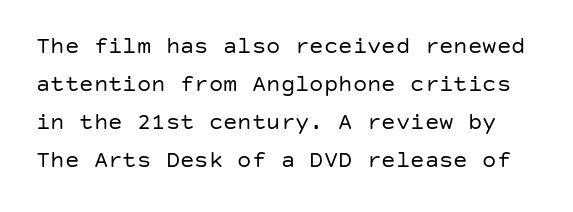
The image shows 24 px text type, upright; set normal line spacing (1.59x), normal letter spacing, not underlined.
